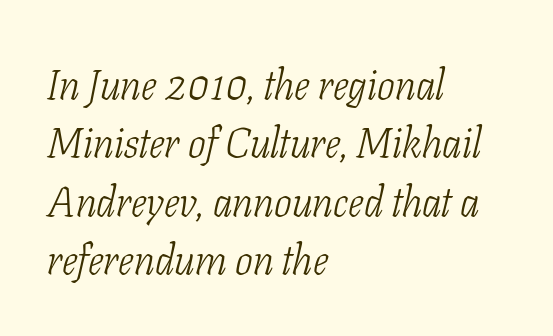
{"serif": "yes", "italic": "yes", "lean": "right", "slant_degrees": 11, "bold": "no", "weight": "light", "width": "condensed", "stroke_contrast": "low", "x_height": "medium", "monospaced": "no", "underline": "no", "align": "left", "line_spacing": "normal", "line_spacing_ratio": 1.39, "letter_spacing": "normal", "letter_spacing_em": 0.0, "glyph_px": 42}
